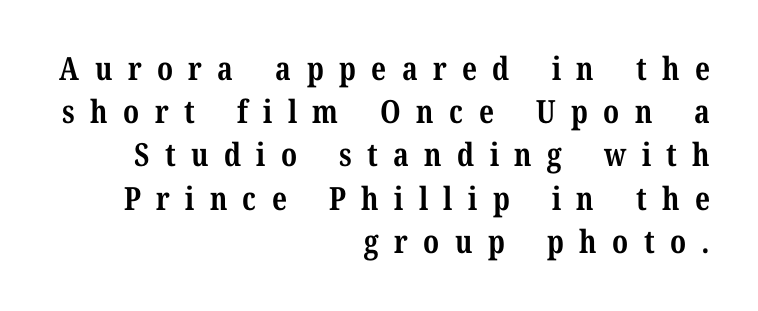
The image shows 32 px bold serif type, upright; set right-aligned, normal line spacing (1.35x), unusually wide letter spacing (+0.48 em), not underlined; medium stroke contrast and a medium x-height.
